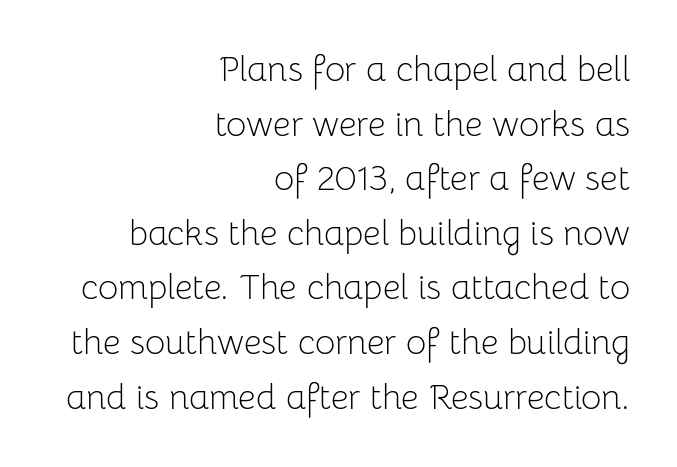
{"serif": "no", "italic": "no", "bold": "no", "weight": "light", "width": "normal", "stroke_contrast": "low", "x_height": "medium", "monospaced": "no", "underline": "no", "align": "right", "line_spacing": "normal", "line_spacing_ratio": 1.56, "letter_spacing": "normal", "letter_spacing_em": 0.0, "glyph_px": 35}
